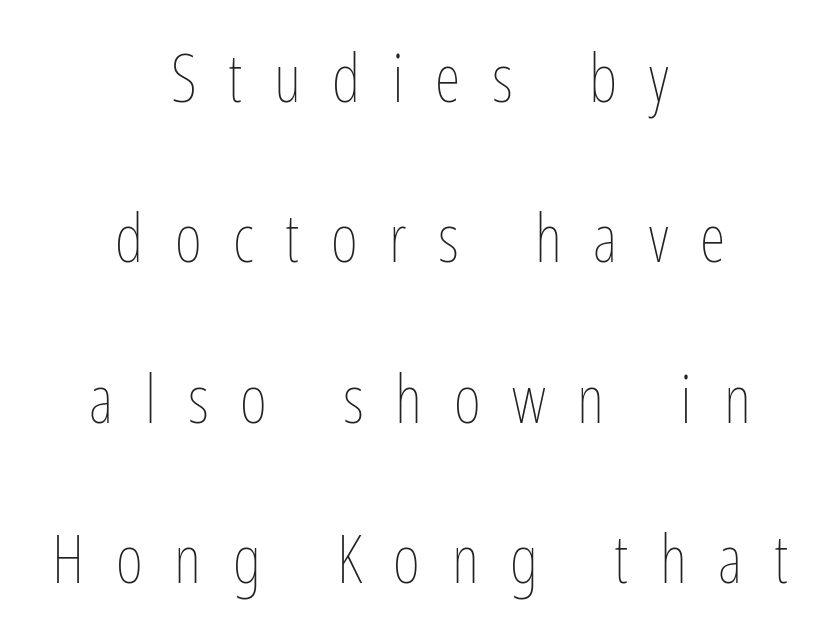
{"italic": "no", "bold": "no", "weight": "thin", "width": "condensed", "stroke_contrast": "low", "x_height": "medium", "monospaced": "no", "underline": "no", "align": "center", "line_spacing": "loose", "line_spacing_ratio": 2.43, "letter_spacing": "wide", "letter_spacing_em": 0.48, "glyph_px": 66}
